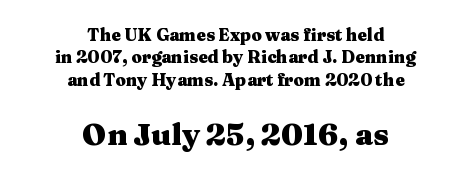
Q: Is the text bold? A: Yes.
Q: Is the text italic (slanted)? A: No, it is upright.
Q: Is the typeface a serif or a sans-serif typeface? A: Serif.
Q: Is the text underlined? A: No.
Q: How is the paragraph aligned? A: Centered.
Q: Is the spacing between letters normal or unusually wide? A: Normal.
Q: Is the spacing between lines tight, normal or loose? A: Normal.
Q: Which block of text is set in a larger size, the first (top) or the second (bottom)? A: The second (bottom) one.
Q: Width (condensed, normal, or wide)? A: Wide.
Q: Stroke contrast? A: Medium.
Q: x-height? A: Medium.
Q: Monospaced? A: No.
